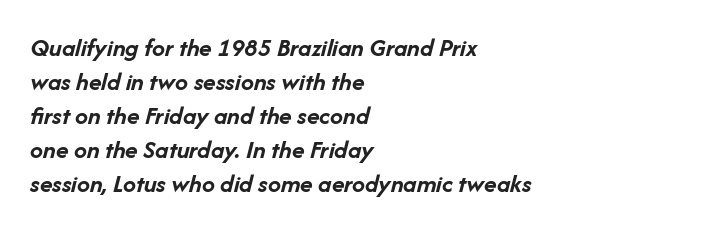
The image shows 26 px bold type, italic (leaning right); set left-aligned, normal line spacing (1.31x), normal letter spacing, not underlined.
